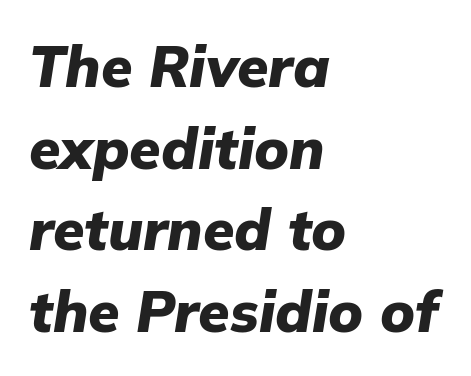
The image shows 57 px heavy type, italic (leaning right); set left-aligned, normal line spacing (1.43x), normal letter spacing, not underlined; low stroke contrast and a medium x-height.
